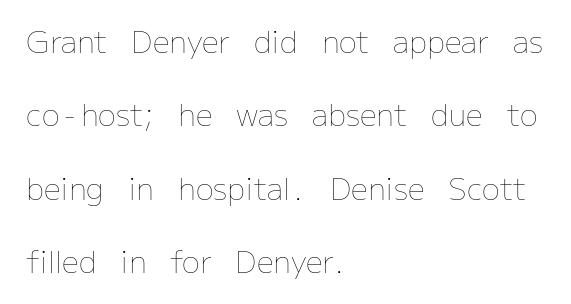
Check the space under the baseline: it is left empty. Casual observation: everything's shoved over to the left. Each word holds together tightly as a unit, with standard inter-letter gaps. Leading: increased.
